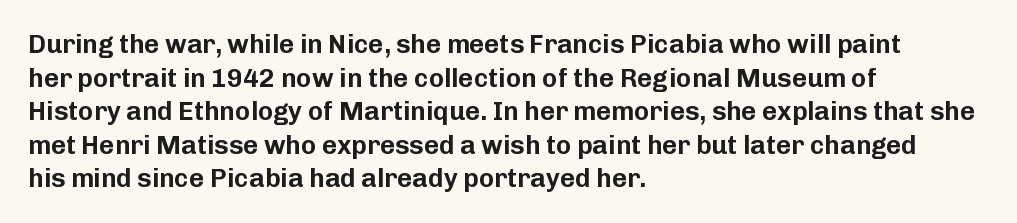
{"italic": "no", "underline": "no", "align": "left", "line_spacing": "normal", "line_spacing_ratio": 1.29, "letter_spacing": "normal", "letter_spacing_em": 0.0, "glyph_px": 26}
